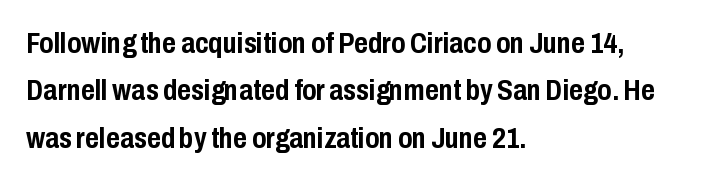
Q: Is the text bold? A: Yes.
Q: Is the text italic (slanted)? A: No, it is upright.
Q: Is the typeface a serif or a sans-serif typeface? A: Sans-serif.
Q: Is the text underlined? A: No.
Q: How is the paragraph aligned? A: Left-aligned.
Q: Is the spacing between letters normal or unusually wide? A: Normal.
Q: Is the spacing between lines tight, normal or loose? A: Normal.
Q: Width (condensed, normal, or wide)? A: Condensed.
Q: Stroke contrast? A: Low.
Q: x-height? A: Medium.
Q: Monospaced? A: No.
